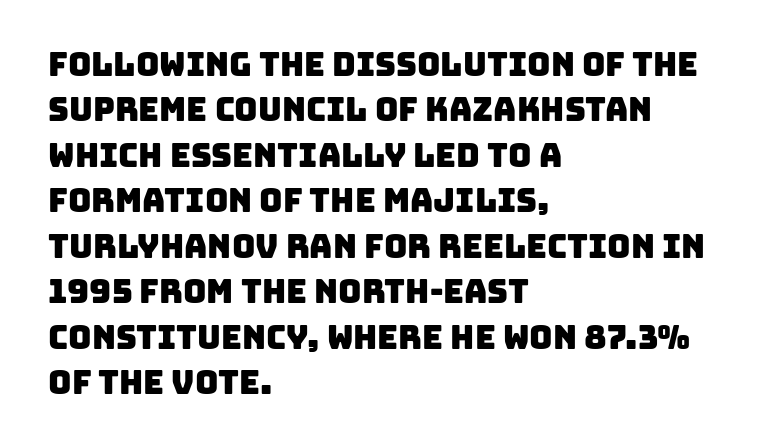
Whoever set this chose a conventional vertical rhythm. Regarding serifs, this sample does without them. This sample has the flowing, uneven cadence of proportional lettering. Check the space under the baseline: it is left empty. A student would call this left alignment; a typographer would say flush left, rag right. The rendering keeps characters at their native spacing.
